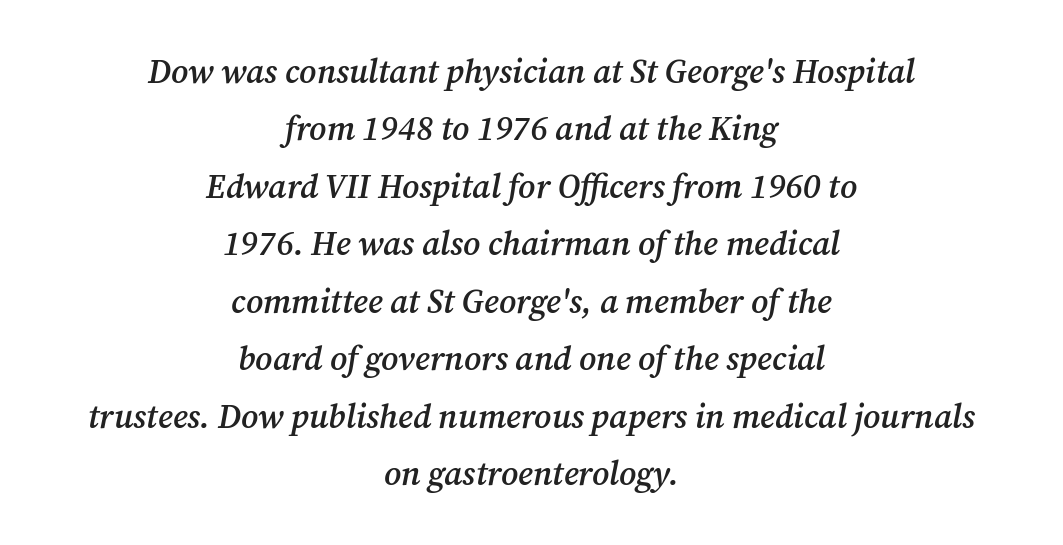
{"serif": "yes", "italic": "yes", "lean": "right", "slant_degrees": 12, "bold": "semi", "weight": "semibold", "width": "normal", "stroke_contrast": "medium", "x_height": "medium", "monospaced": "no", "underline": "no", "align": "center", "line_spacing_ratio": 1.74, "letter_spacing": "normal", "letter_spacing_em": 0.0, "glyph_px": 33}
